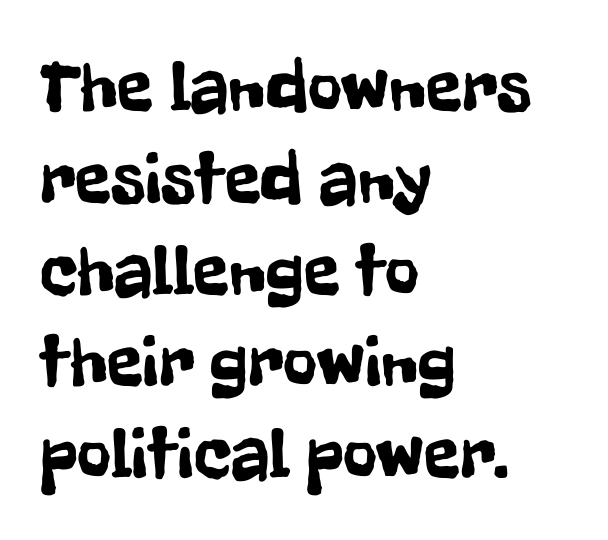
The image shows 74 px condensed sans-serif type, upright; set left-aligned, line spacing 1.24x, normal letter spacing, not underlined; low stroke contrast and a medium x-height.
